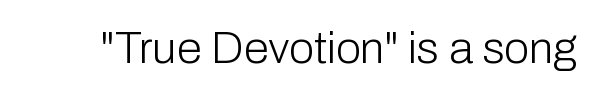
The image shows 45 px light sans-serif type, upright; set normal letter spacing, not underlined; low stroke contrast and a medium x-height.
